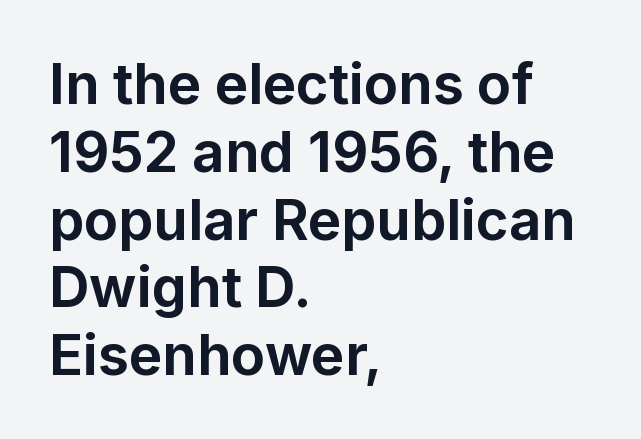
The image shows 56 px bold sans-serif type, upright; set left-aligned, line spacing 1.21x, normal letter spacing, not underlined; low stroke contrast and a medium x-height.
